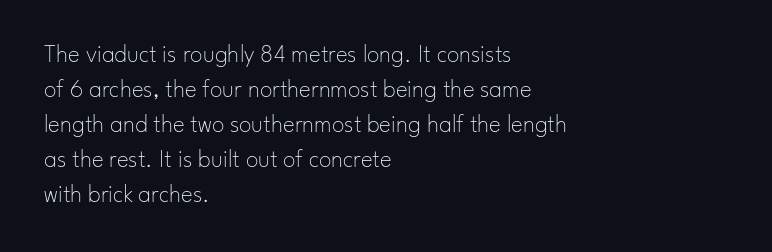
Q: Is the text bold? A: No.
Q: Is the text italic (slanted)? A: No, it is upright.
Q: Is the text underlined? A: No.
Q: How is the paragraph aligned? A: Left-aligned.
Q: Is the spacing between letters normal or unusually wide? A: Normal.
Q: Is the spacing between lines tight, normal or loose? A: Normal.
